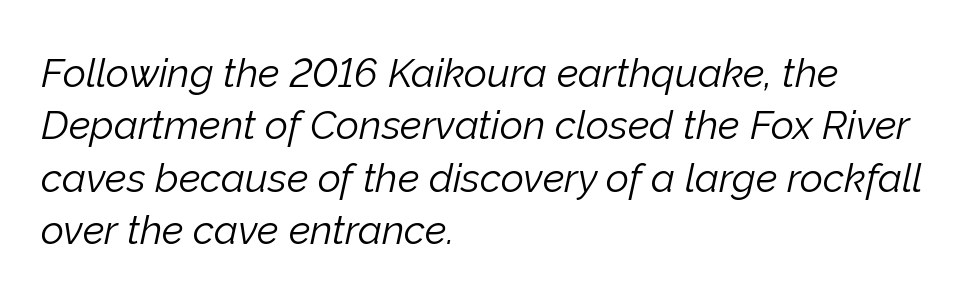
Q: Is the text bold? A: No.
Q: Is the text italic (slanted)? A: Yes, it leans right by about 12 degrees.
Q: Is the text underlined? A: No.
Q: How is the paragraph aligned? A: Left-aligned.
Q: Is the spacing between letters normal or unusually wide? A: Normal.
Q: Is the spacing between lines tight, normal or loose? A: Normal.
Q: Width (condensed, normal, or wide)? A: Normal.
Q: Stroke contrast? A: Low.
Q: x-height? A: Medium.
Q: Monospaced? A: No.
